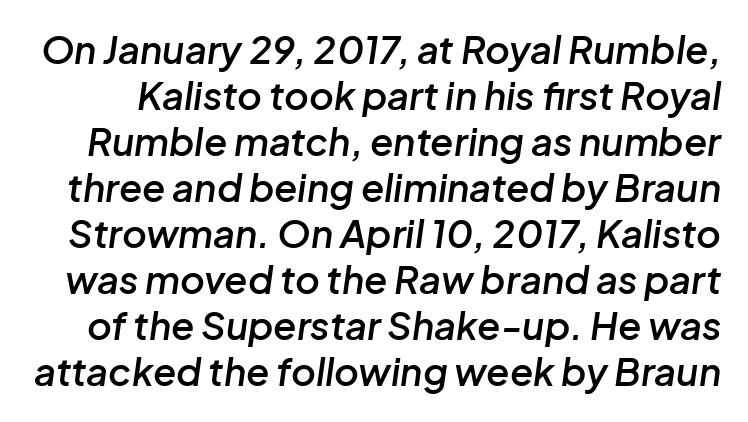
{"italic": "yes", "lean": "right", "slant_degrees": 8, "bold": "semi", "weight": "semibold", "width": "normal", "stroke_contrast": "low", "x_height": "medium", "monospaced": "no", "underline": "no", "line_spacing_ratio": 1.21, "letter_spacing": "normal", "letter_spacing_em": 0.0, "glyph_px": 38}
